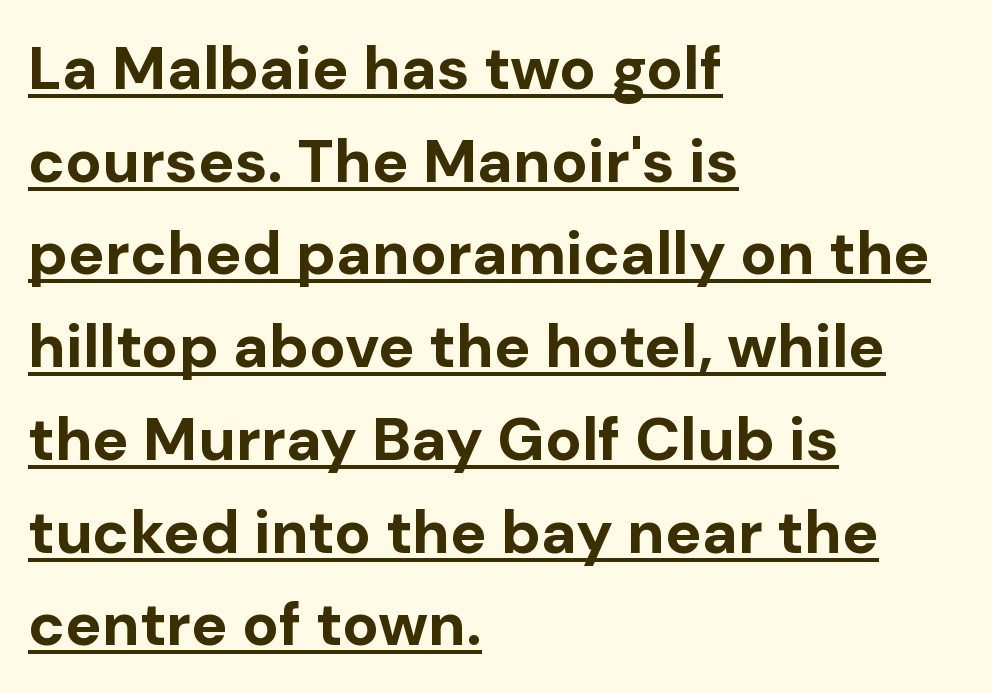
Q: Is the text bold? A: Yes.
Q: Is the text italic (slanted)? A: No, it is upright.
Q: Is the typeface a serif or a sans-serif typeface? A: Sans-serif.
Q: Is the text underlined? A: Yes.
Q: How is the paragraph aligned? A: Left-aligned.
Q: Is the spacing between letters normal or unusually wide? A: Normal.
Q: Is the spacing between lines tight, normal or loose? A: Normal.
Q: Width (condensed, normal, or wide)? A: Normal.
Q: Stroke contrast? A: Low.
Q: x-height? A: Medium.
Q: Monospaced? A: No.
